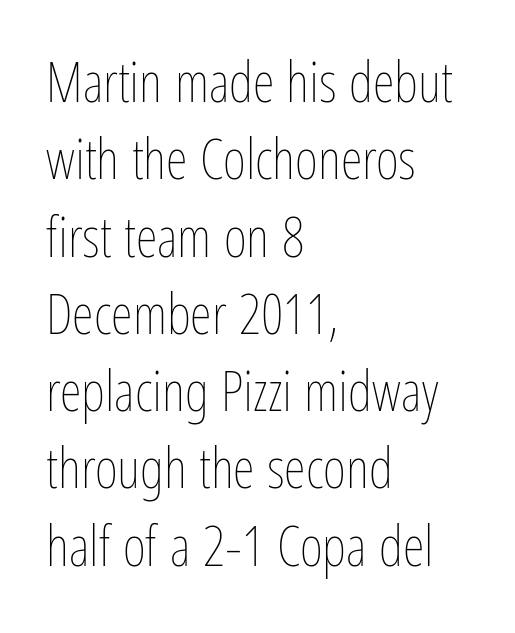
The image shows 56 px thin, condensed type, upright; set left-aligned, normal line spacing (1.38x), normal letter spacing, not underlined; low stroke contrast and a medium x-height.
